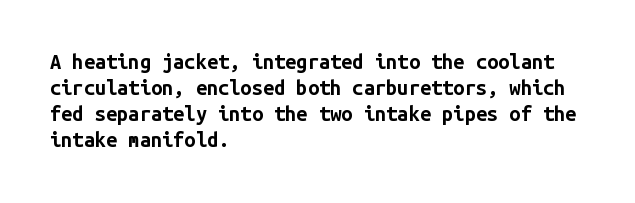
The lettering holds an erect, upright posture throughout. The text block is weighted toward the left margin, trailing off unevenly rightward. The strokes are fattened all the way to bold. Bare-footed words on every line.
